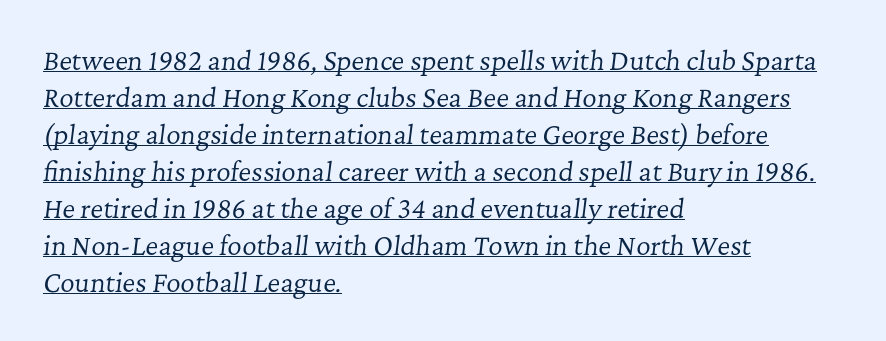
{"italic": "yes", "lean": "right", "slant_degrees": 7, "bold": "no", "underline": "yes", "align": "left", "line_spacing": "normal", "line_spacing_ratio": 1.48, "letter_spacing": "normal", "letter_spacing_em": 0.0, "glyph_px": 25}
